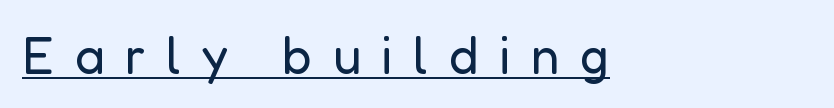
Q: Is the text bold? A: No.
Q: Is the text italic (slanted)? A: No, it is upright.
Q: Is the typeface a serif or a sans-serif typeface? A: Sans-serif.
Q: Is the text underlined? A: Yes.
Q: How is the paragraph aligned? A: Left-aligned.
Q: Is the spacing between letters normal or unusually wide? A: Unusually wide.
Q: Width (condensed, normal, or wide)? A: Normal.
Q: Stroke contrast? A: Low.
Q: x-height? A: Medium.
Q: Monospaced? A: No.
